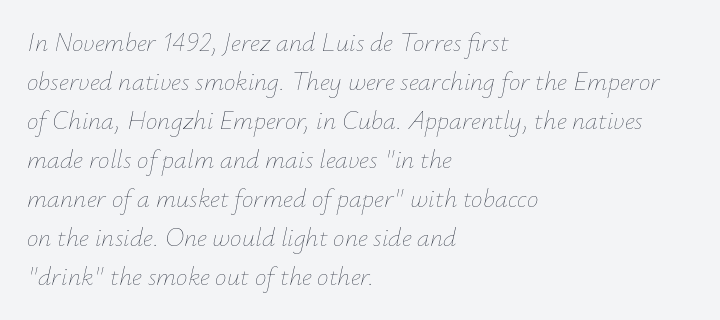
{"italic": "yes", "lean": "right", "slant_degrees": 12, "bold": "no", "underline": "no", "align": "left", "line_spacing": "normal", "line_spacing_ratio": 1.5, "letter_spacing": "normal", "letter_spacing_em": 0.0, "glyph_px": 26}
